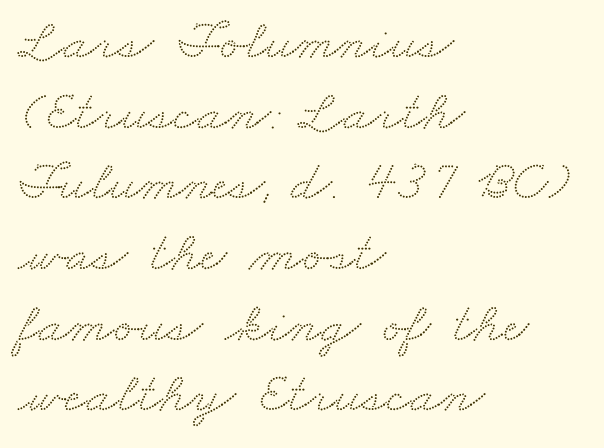
{"serif": "yes", "width": "wide", "stroke_contrast": "medium", "x_height": "small", "monospaced": "no", "underline": "no", "align": "left", "line_spacing_ratio": 1.24, "letter_spacing": "normal", "letter_spacing_em": 0.0, "glyph_px": 57}
